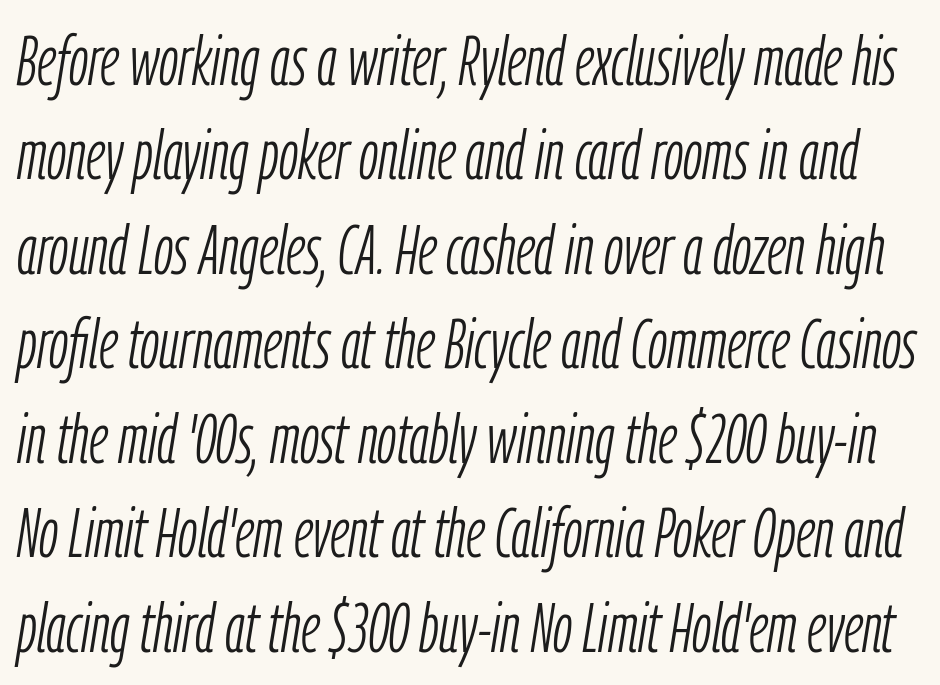
Italic? Definitely — the glyphs are oblique. Honestly, the letter spacing is just normal — you wouldn't notice it. Spacing verdict: proportional, widths tailored to each character. Weight: regular or lighter.
